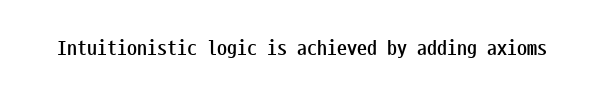
The rendering keeps characters at their native spacing. Underlining? Definitely not there. Nope, not italic — everything's standing straight. Set as a true bold cut, around the 700 mark.
